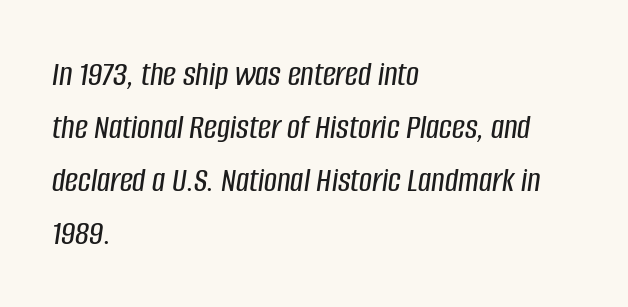
Descenders are the only things crossing below the line. Compared with typical paragraphs, the rows here are spaced about the same. Each letter keeps its own natural width here, so spacing adapts to shape. Teacher's note: observe the even left margin — that is flush-left alignment. The gaps between neighbouring characters are ordinary and unremarkable. Emphasis-style slanted type is in use.
